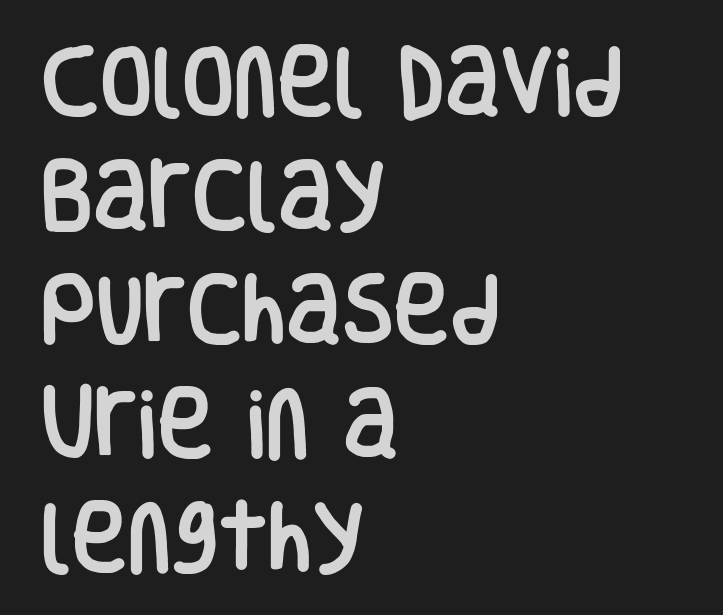
Q: Is the text italic (slanted)? A: No, it is upright.
Q: Is the typeface a serif or a sans-serif typeface? A: Sans-serif.
Q: Is the text underlined? A: No.
Q: How is the paragraph aligned? A: Left-aligned.
Q: Is the spacing between letters normal or unusually wide? A: Normal.
Q: Is the spacing between lines tight, normal or loose? A: Normal.
Q: Width (condensed, normal, or wide)? A: Condensed.
Q: Stroke contrast? A: Low.
Q: x-height? A: Large.
Q: Monospaced? A: No.
